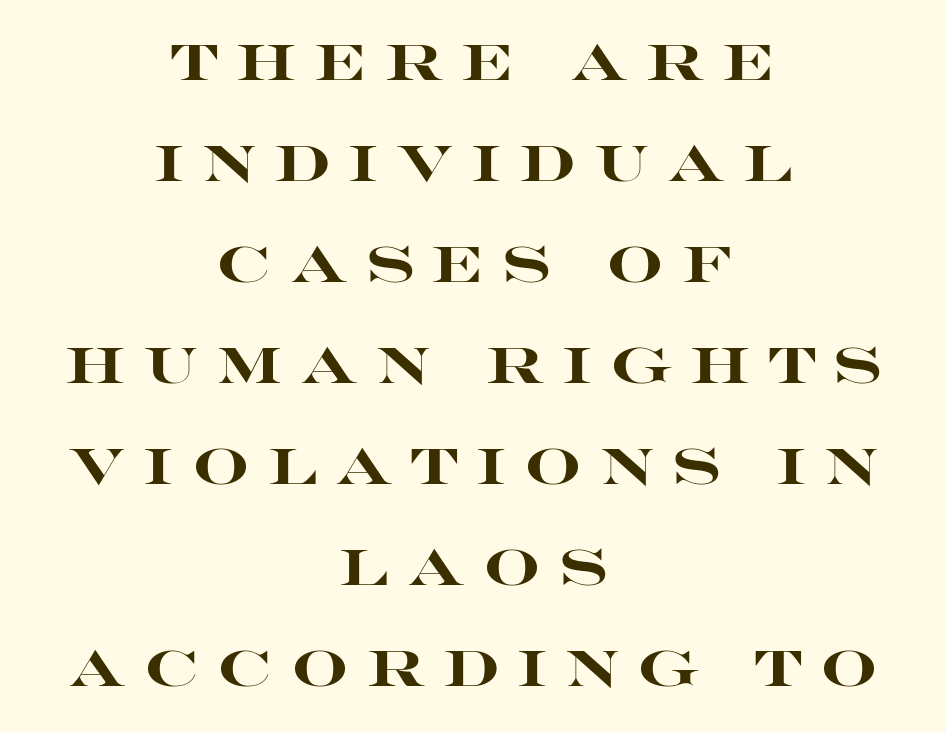
In CSS terms this would be text-align: center. The letters stand straight up with perfectly vertical stems. The type is letterspaced generously, with wide tracking.
